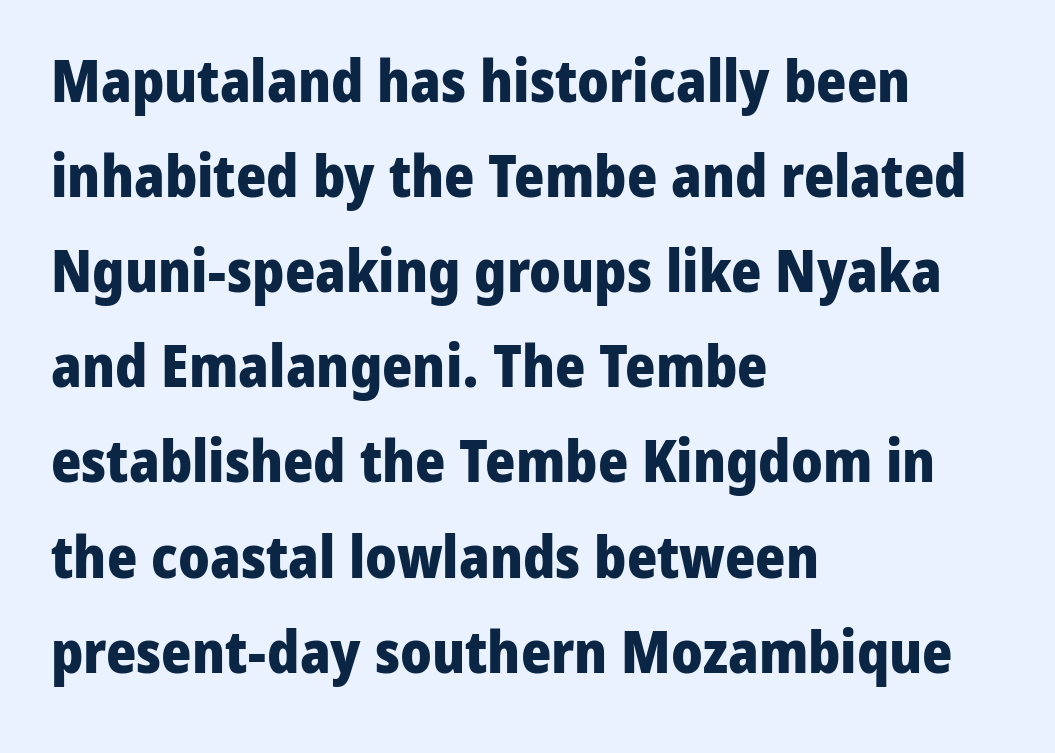
Q: Is the text bold? A: Yes.
Q: Is the text italic (slanted)? A: No, it is upright.
Q: Is the typeface a serif or a sans-serif typeface? A: Sans-serif.
Q: Is the text underlined? A: No.
Q: How is the paragraph aligned? A: Left-aligned.
Q: Is the spacing between letters normal or unusually wide? A: Normal.
Q: Is the spacing between lines tight, normal or loose? A: Normal.
Q: Width (condensed, normal, or wide)? A: Normal.
Q: Stroke contrast? A: Low.
Q: x-height? A: Medium.
Q: Monospaced? A: No.
